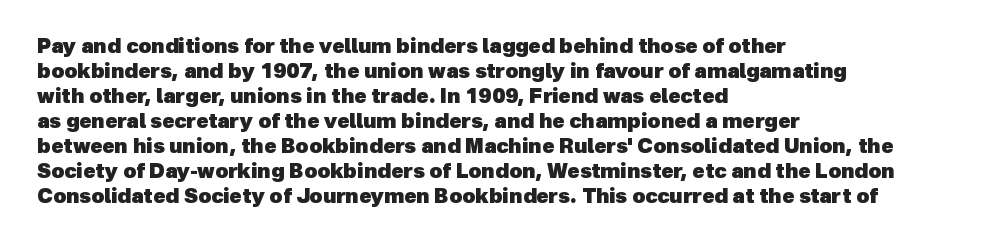
The image shows 20 px bold type; set left-aligned, normal line spacing (1.25x), normal letter spacing, not underlined.
